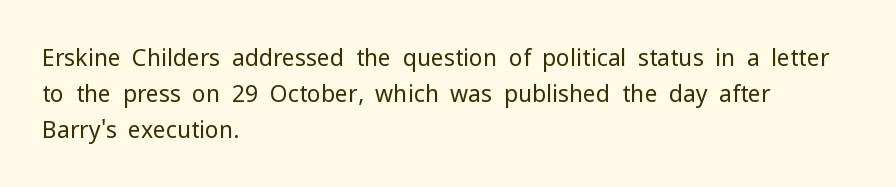
The foot of each line stays bare and open. It's the straight-up-and-down kind of type. The gaps between neighbouring characters are ordinary and unremarkable. A normal amount of white space separates one row of letters from the next. Typeset ragged right — the left edge is the straight one. Is the stroke heavy? The answer is a plain regular-or-lighter.
